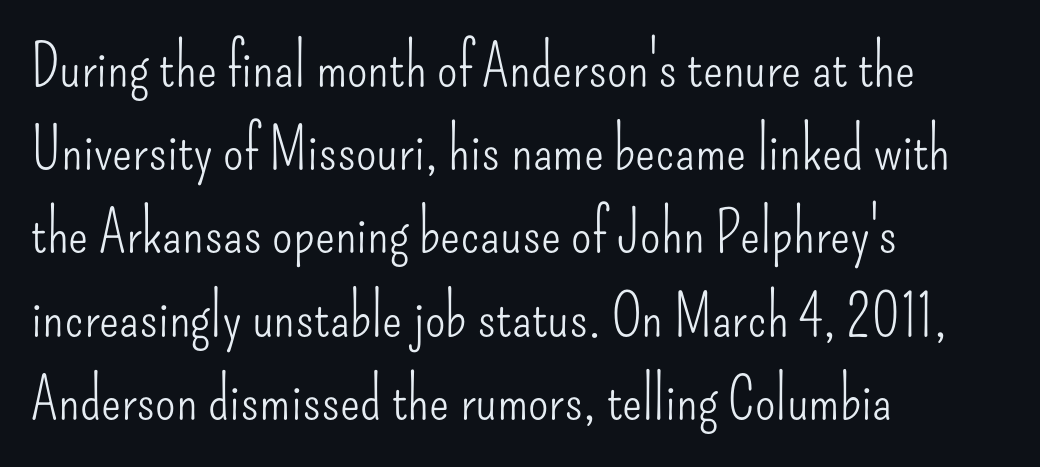
{"serif": "no", "italic": "no", "bold": "no", "weight": "light", "width": "condensed", "stroke_contrast": "low", "x_height": "small", "monospaced": "no", "underline": "no", "align": "left", "line_spacing": "normal", "line_spacing_ratio": 1.41, "letter_spacing": "normal", "letter_spacing_em": 0.0, "glyph_px": 59}
